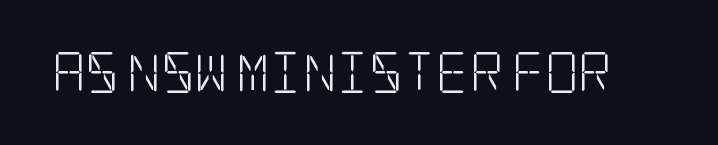
Q: Is the text bold? A: No.
Q: Is the text italic (slanted)? A: No, it is upright.
Q: Is the typeface a serif or a sans-serif typeface? A: Serif.
Q: Is the text underlined? A: No.
Q: Is the spacing between letters normal or unusually wide? A: Normal.
Q: Width (condensed, normal, or wide)? A: Condensed.
Q: Stroke contrast? A: Low.
Q: x-height? A: Large.
